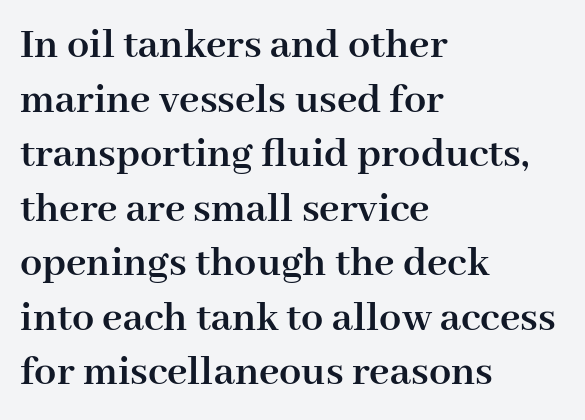
Q: Is the text bold? A: Yes.
Q: Is the text italic (slanted)? A: No, it is upright.
Q: Is the typeface a serif or a sans-serif typeface? A: Serif.
Q: Is the text underlined? A: No.
Q: How is the paragraph aligned? A: Left-aligned.
Q: Is the spacing between letters normal or unusually wide? A: Normal.
Q: Width (condensed, normal, or wide)? A: Normal.
Q: Stroke contrast? A: High.
Q: x-height? A: Medium.
Q: Monospaced? A: No.
